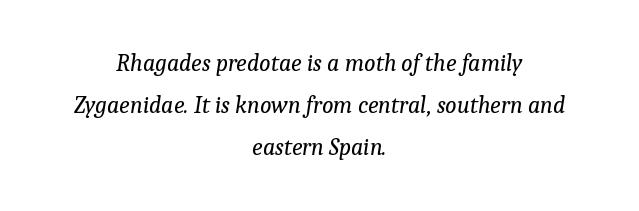
The image shows 24 px text type, italic (leaning right); set centered, line spacing 1.76x, normal letter spacing, not underlined.
